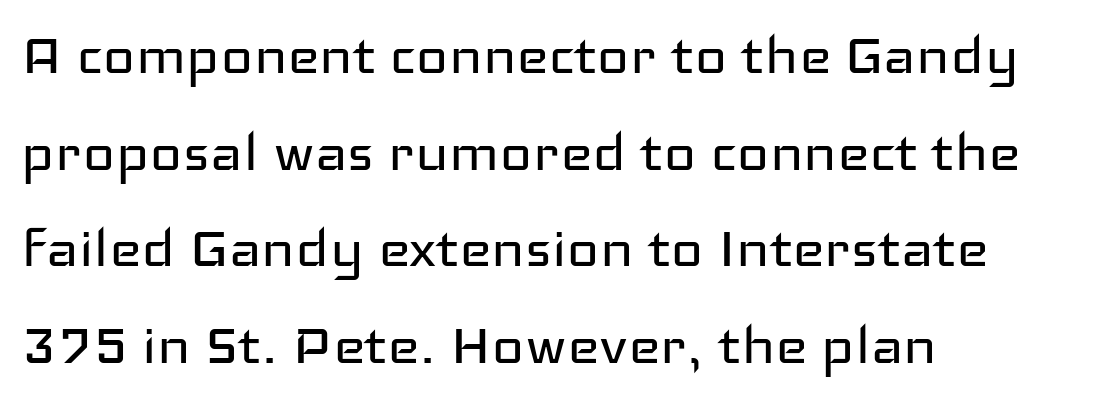
{"serif": "no", "italic": "no", "bold": "no", "weight": "regular", "width": "wide", "stroke_contrast": "low", "x_height": "medium", "monospaced": "no", "underline": "no", "align": "left", "line_spacing": "normal", "line_spacing_ratio": 1.4, "letter_spacing": "normal", "letter_spacing_em": 0.0, "glyph_px": 69}
